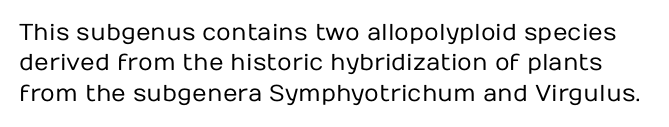
The image shows 23 px text type, upright; set normal line spacing (1.32x), normal letter spacing, not underlined.
